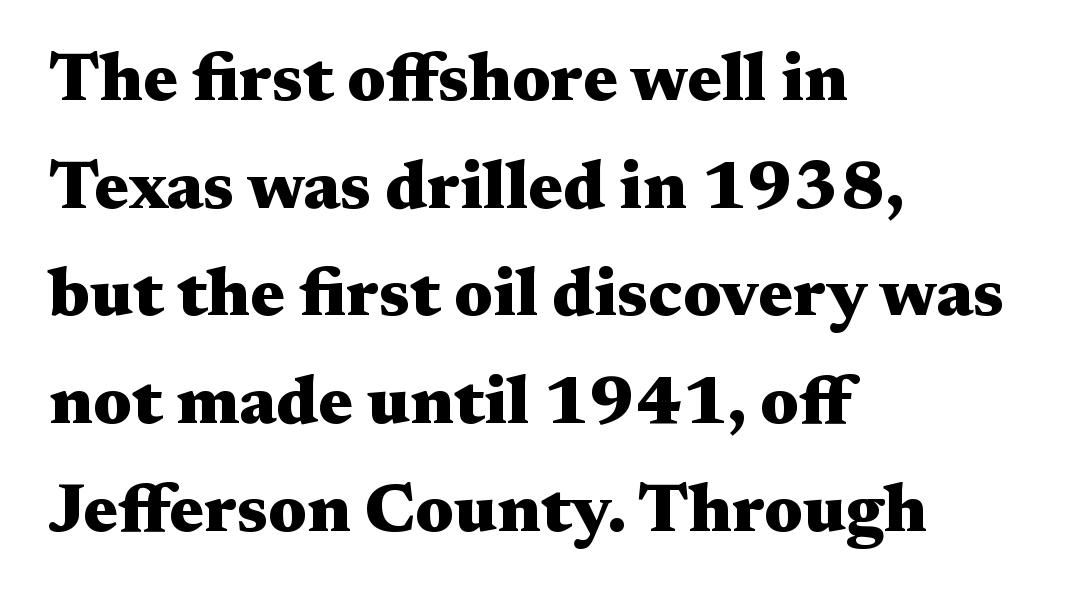
Q: Is the text bold? A: Yes.
Q: Is the text italic (slanted)? A: No, it is upright.
Q: Is the typeface a serif or a sans-serif typeface? A: Serif.
Q: Is the text underlined? A: No.
Q: How is the paragraph aligned? A: Left-aligned.
Q: Is the spacing between letters normal or unusually wide? A: Normal.
Q: Is the spacing between lines tight, normal or loose? A: Normal.
Q: Width (condensed, normal, or wide)? A: Wide.
Q: Stroke contrast? A: Medium.
Q: x-height? A: Medium.
Q: Monospaced? A: No.
